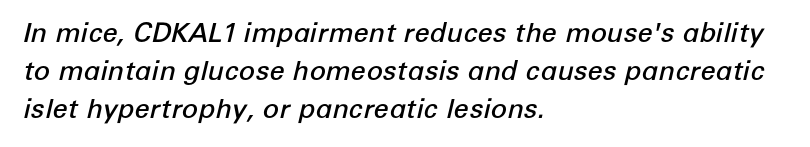
{"italic": "yes", "lean": "right", "slant_degrees": 12, "bold": "semi", "underline": "no", "align": "left", "line_spacing": "normal", "line_spacing_ratio": 1.41, "letter_spacing": "normal", "letter_spacing_em": 0.0, "glyph_px": 27}
